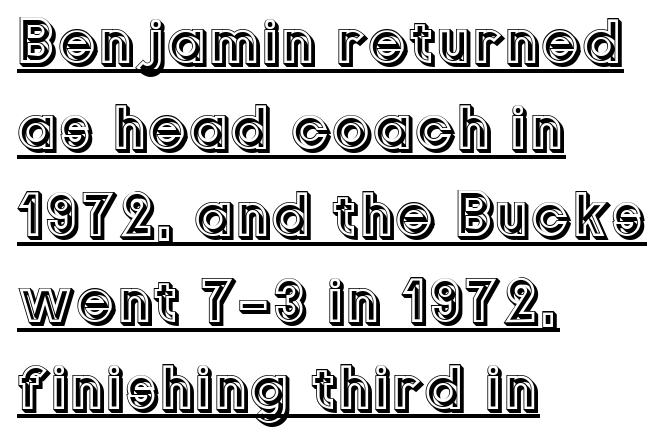
The image shows 64 px text type, upright; set left-aligned, normal line spacing (1.35x), normal letter spacing, underlined; a medium x-height.
